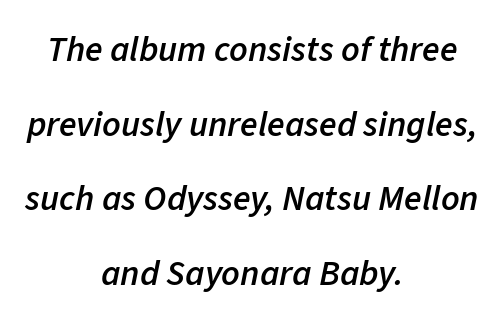
Q: Is the text bold? A: Semi-bold.
Q: Is the text italic (slanted)? A: Yes, it leans right by about 11 degrees.
Q: Is the text underlined? A: No.
Q: How is the paragraph aligned? A: Centered.
Q: Is the spacing between letters normal or unusually wide? A: Normal.
Q: Is the spacing between lines tight, normal or loose? A: Loose.
Q: Width (condensed, normal, or wide)? A: Normal.
Q: Stroke contrast? A: Low.
Q: x-height? A: Medium.
Q: Monospaced? A: No.
